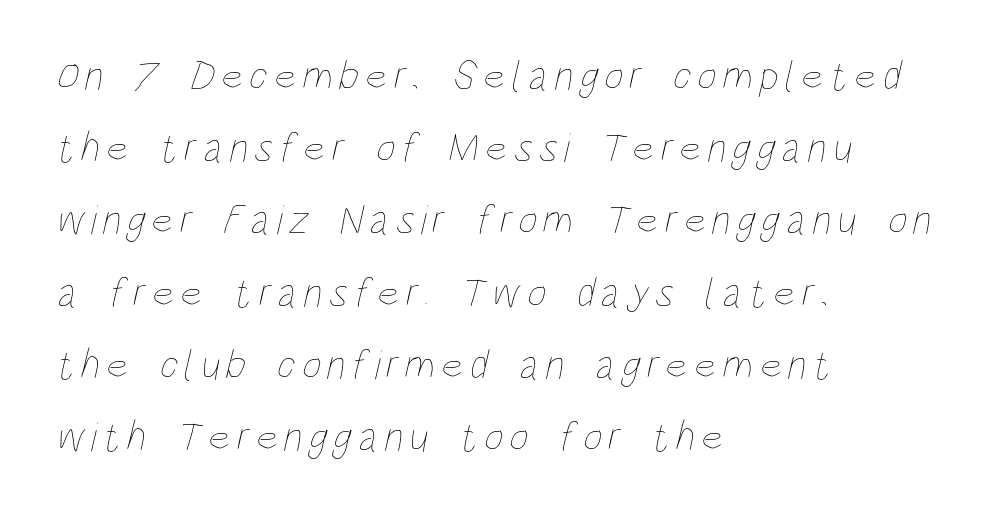
The image shows 42 px thin, condensed type; set left-aligned, line spacing 1.72x, not underlined; low stroke contrast and a large x-height.
